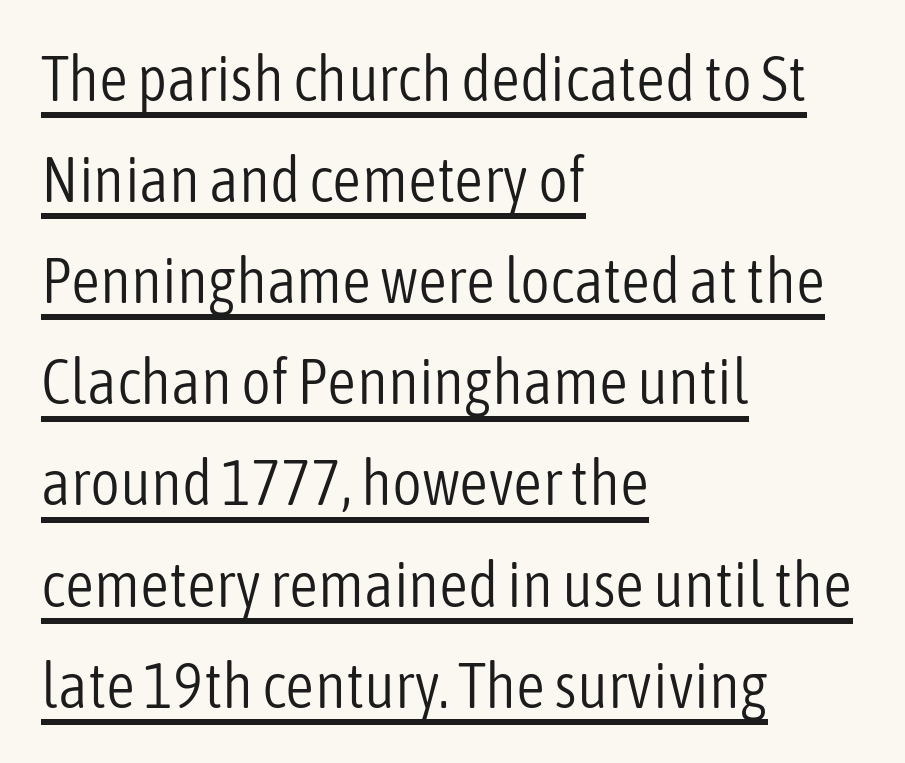
The image shows 64 px light, condensed sans-serif type, upright; set left-aligned, normal line spacing (1.58x), normal letter spacing, underlined; low stroke contrast and a medium x-height.
